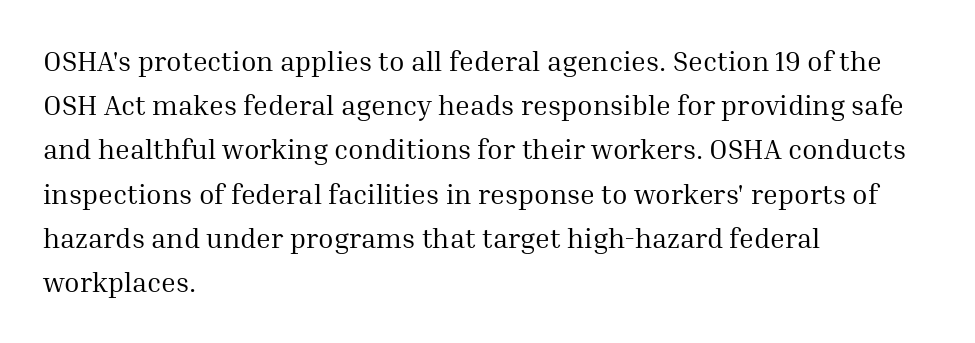
The image shows 28 px regular-weight serif type, upright; set left-aligned, normal line spacing (1.58x), normal letter spacing, not underlined; medium stroke contrast and a medium x-height.
